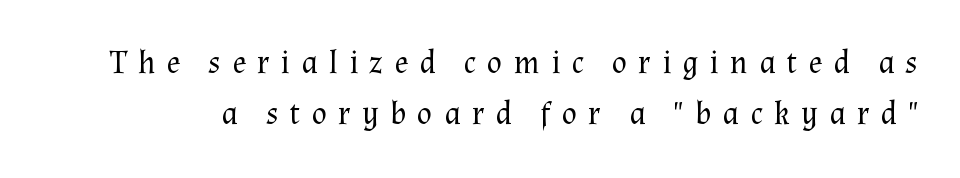
The image shows 32 px regular-weight type, upright; set normal line spacing (1.58x), unusually wide letter spacing (+0.35 em), not underlined; medium stroke contrast and a medium x-height.
